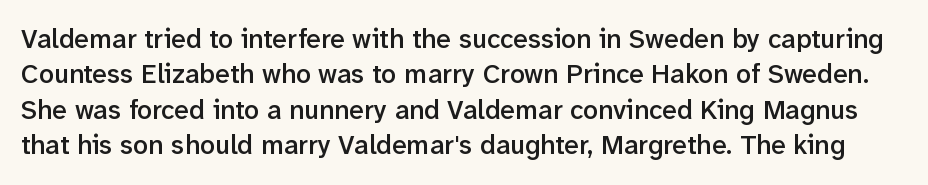
Q: Is the text bold? A: Semi-bold.
Q: Is the text italic (slanted)? A: No, it is upright.
Q: Is the text underlined? A: No.
Q: Is the spacing between letters normal or unusually wide? A: Normal.
Q: Is the spacing between lines tight, normal or loose? A: Normal.
